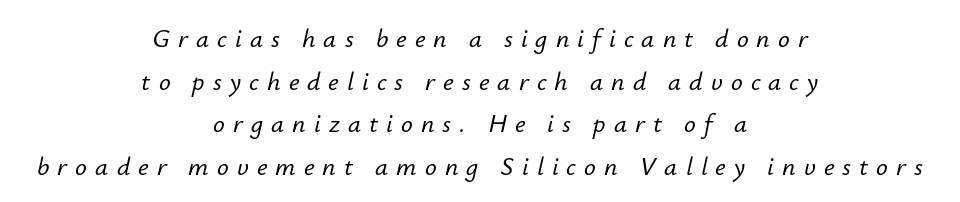
Q: Is the text italic (slanted)? A: Yes, it leans right by about 12 degrees.
Q: Is the text underlined? A: No.
Q: How is the paragraph aligned? A: Centered.
Q: Is the spacing between letters normal or unusually wide? A: Unusually wide.
Q: Is the spacing between lines tight, normal or loose? A: Normal.
